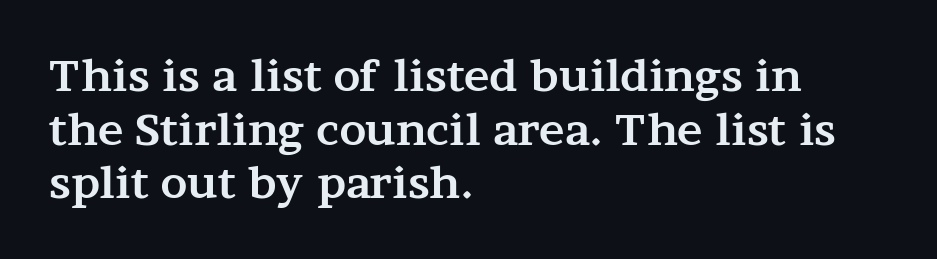
The image shows 43 px bold, wide serif type, upright; set left-aligned, normal line spacing (1.25x), normal letter spacing, not underlined; medium stroke contrast and a medium x-height.
